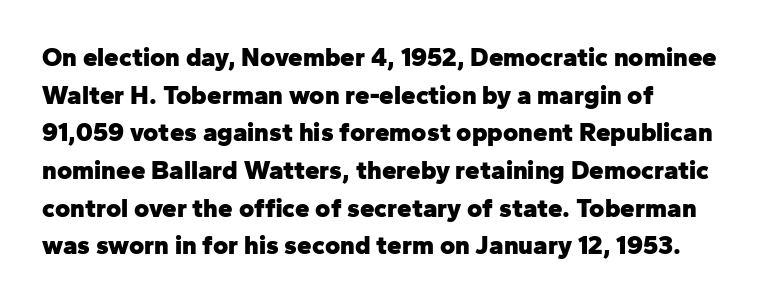
Q: Is the text bold? A: Yes.
Q: Is the text italic (slanted)? A: No, it is upright.
Q: Is the text underlined? A: No.
Q: How is the paragraph aligned? A: Left-aligned.
Q: Is the spacing between letters normal or unusually wide? A: Normal.
Q: Is the spacing between lines tight, normal or loose? A: Normal.
